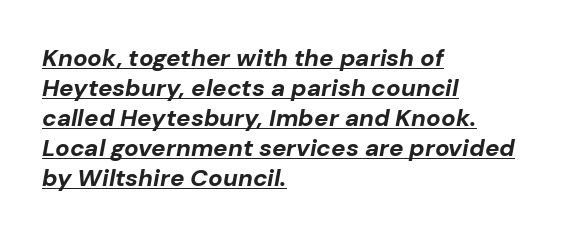
Q: Is the text bold? A: Yes.
Q: Is the text italic (slanted)? A: Yes, it leans right by about 10 degrees.
Q: Is the text underlined? A: Yes.
Q: How is the paragraph aligned? A: Left-aligned.
Q: Is the spacing between letters normal or unusually wide? A: Normal.
Q: Is the spacing between lines tight, normal or loose? A: Normal.
